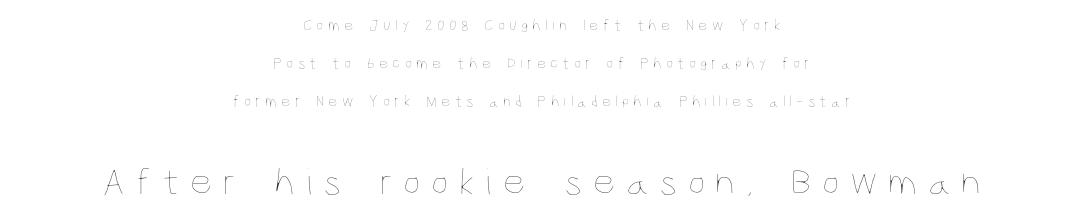
Character size in the trailing block exceeds that of the leading block. The weight tops out at a normal text grade. The designer dialed line spacing up above the default. What stands out about the letter spacing? Its width — letters are far apart.
